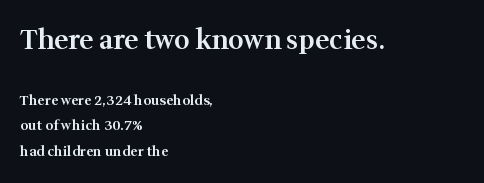
These two chunks differ in scale, with the top chunk taking the larger measure. Between one letter and the next there's only the usual sliver of space. Where is the straight margin? On the left. Compared with an ordinary text face, these strokes are moderately heavier — a semibold. Nope, not italic — everything's standing straight. The area under the type is left untouched.
